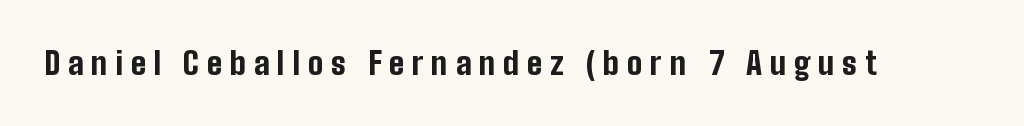
The image shows 31 px bold, condensed sans-serif type, upright; set unusually wide letter spacing (+0.25 em), not underlined; low stroke contrast and a medium x-height.
